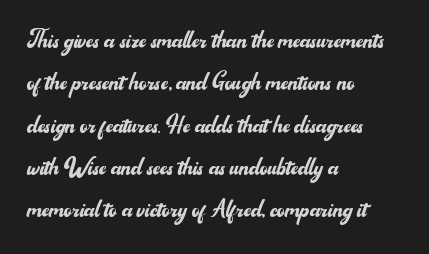
The image shows 30 px regular-weight sans-serif type; set left-aligned, normal line spacing (1.41x), normal letter spacing, not underlined; medium stroke contrast and a small x-height.
